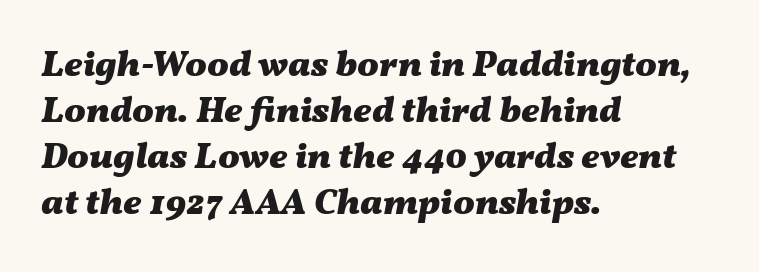
Slanted lettering throughout. Underline: absent. The rendering uses natural spacing where letterforms have individual widths. The designer left line spacing at the default. Look at the stroke-to-counter ratio: heavy, a bold. Leftover space on each line is placed entirely after the last word.
